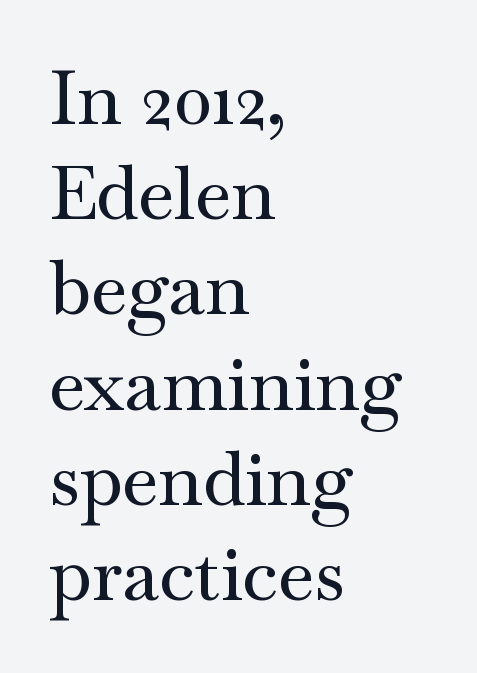
The image shows 75 px wide serif type, upright; set left-aligned, normal line spacing (1.27x), normal letter spacing, not underlined; medium stroke contrast and a small x-height.
